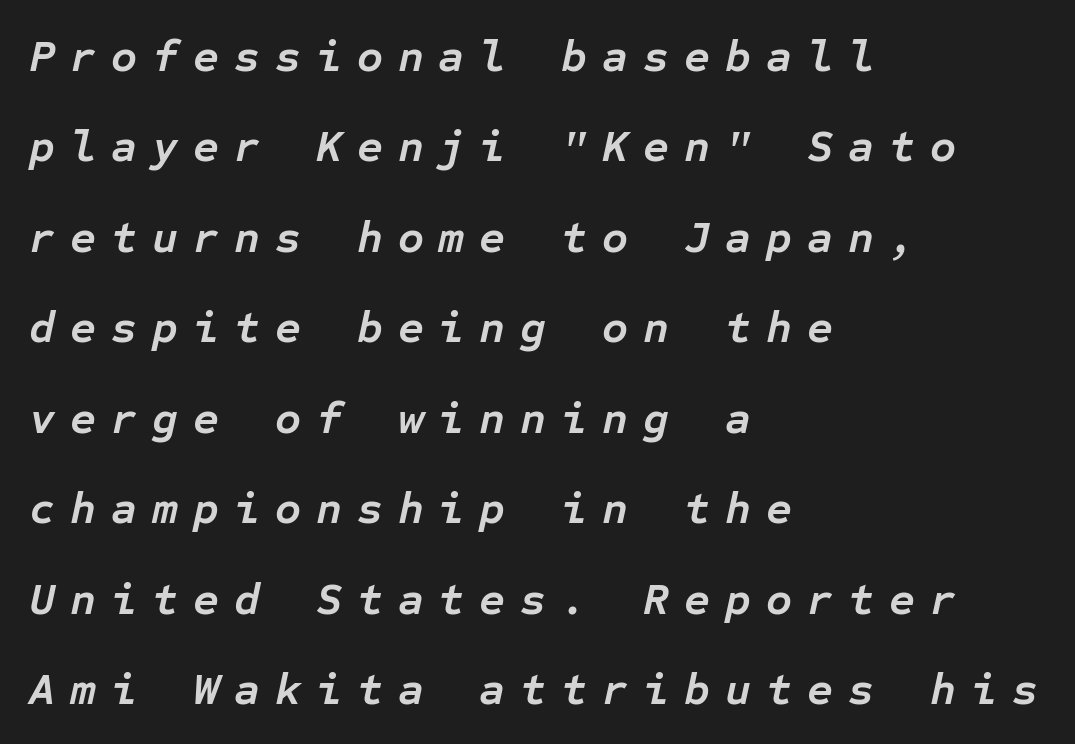
Q: Is the text bold? A: Yes.
Q: Is the text italic (slanted)? A: Yes, it leans right by about 12 degrees.
Q: Is the text underlined? A: No.
Q: How is the paragraph aligned? A: Left-aligned.
Q: Is the spacing between letters normal or unusually wide? A: Unusually wide.
Q: Is the spacing between lines tight, normal or loose? A: Loose.
Q: Width (condensed, normal, or wide)? A: Normal.
Q: Stroke contrast? A: Low.
Q: x-height? A: Medium.
Q: Monospaced? A: Yes.
